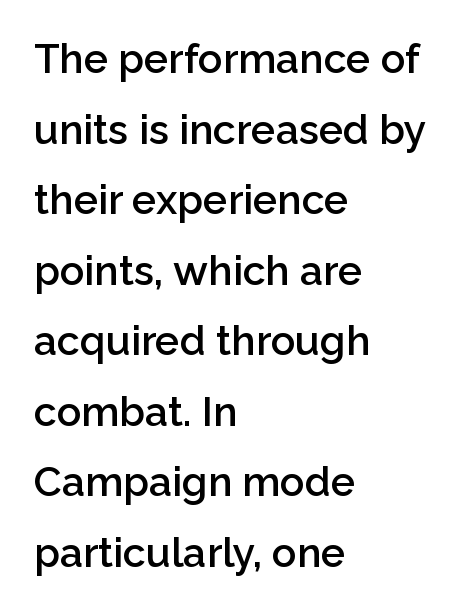
{"serif": "no", "italic": "no", "bold": "semi", "weight": "semibold", "width": "normal", "stroke_contrast": "low", "x_height": "medium", "monospaced": "no", "underline": "no", "align": "left", "line_spacing_ratio": 1.72, "letter_spacing": "normal", "letter_spacing_em": 0.0, "glyph_px": 41}
